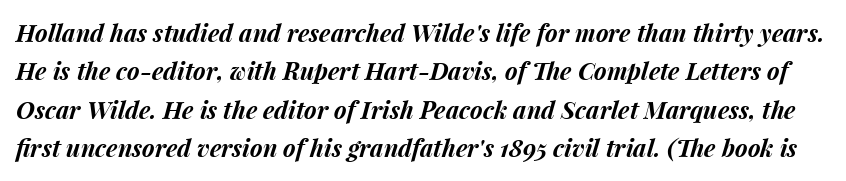
A clean baseline with only descenders dipping below it. The lettering tilts uniformly, giving the passage an italic look. Reading down the column, the eye jumps a familiar distance to each next line. Nobody touched the tracking dial on this one.
